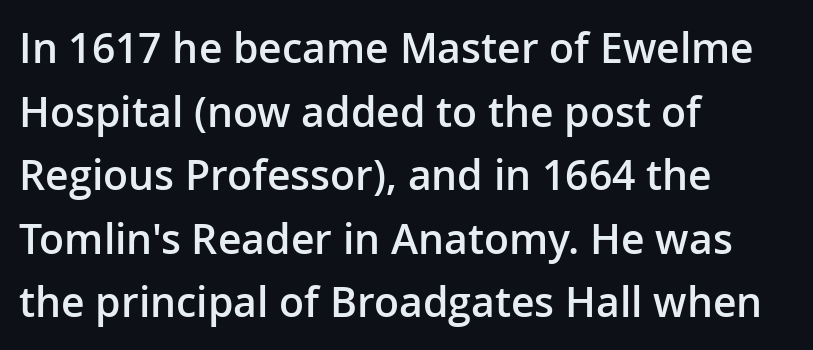
The image shows 41 px semibold sans-serif type, upright; set left-aligned, normal line spacing (1.55x), normal letter spacing, not underlined; low stroke contrast and a medium x-height.
